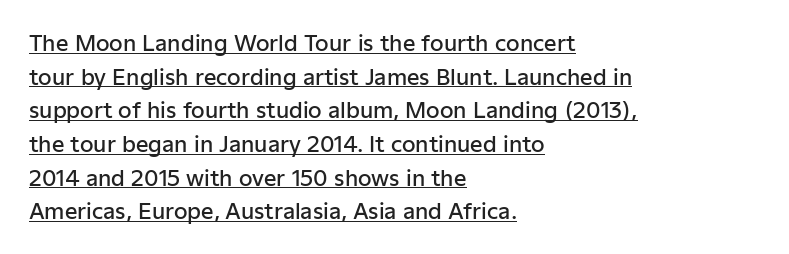
Style check: upright. In designer terms, the underline attribute is active on this setting. Look at the tracking — it's just the regular setting, nothing added. Stems and bowls a touch heavier than normal — semibold.
